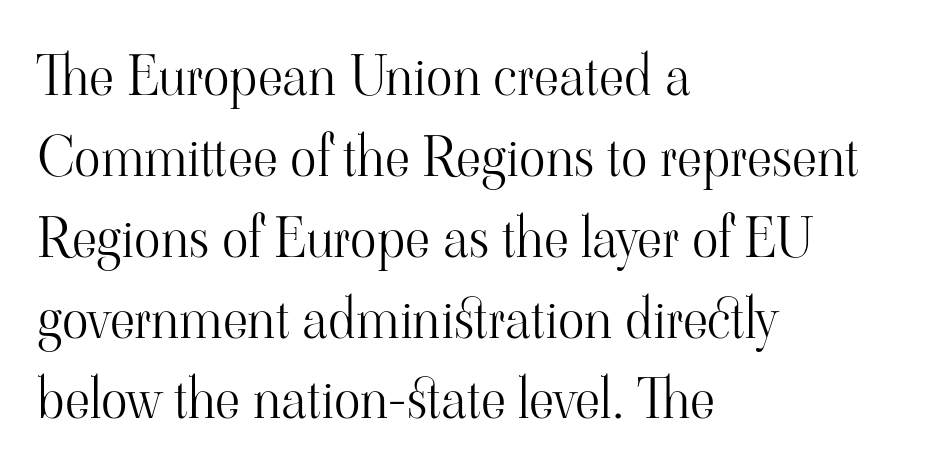
The image shows 55 px light serif type, upright; set left-aligned, normal line spacing (1.47x), normal letter spacing, not underlined; high stroke contrast and a small x-height.
